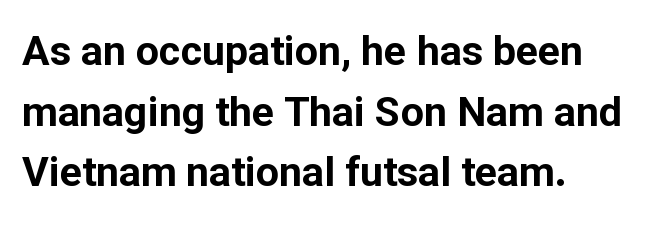
The image shows 41 px bold sans-serif type, upright; set left-aligned, normal line spacing (1.48x), normal letter spacing, not underlined; low stroke contrast and a medium x-height.
